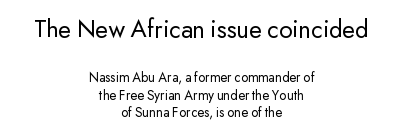
Q: Is the text bold? A: No.
Q: Is the text italic (slanted)? A: No, it is upright.
Q: Is the text underlined? A: No.
Q: How is the paragraph aligned? A: Centered.
Q: Is the spacing between letters normal or unusually wide? A: Normal.
Q: Is the spacing between lines tight, normal or loose? A: Normal.
Q: Which block of text is set in a larger size, the first (top) or the second (bottom)? A: The first (top) one.
